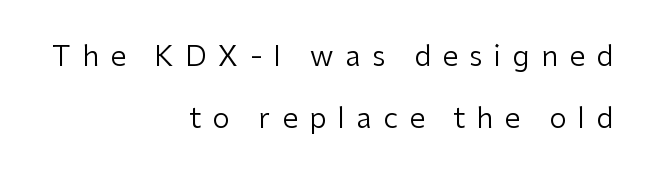
{"serif": "no", "italic": "no", "bold": "no", "weight": "regular", "width": "normal", "stroke_contrast": "low", "x_height": "medium", "monospaced": "no", "underline": "no", "align": "right", "line_spacing": "loose", "line_spacing_ratio": 2.2, "letter_spacing": "wide", "letter_spacing_em": 0.41, "glyph_px": 28}
